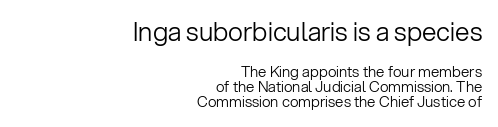
Q: Is the text bold? A: No.
Q: Is the text italic (slanted)? A: No, it is upright.
Q: Is the text underlined? A: No.
Q: How is the paragraph aligned? A: Right-aligned.
Q: Is the spacing between letters normal or unusually wide? A: Normal.
Q: Is the spacing between lines tight, normal or loose? A: Tight.
Q: Which block of text is set in a larger size, the first (top) or the second (bottom)? A: The first (top) one.
